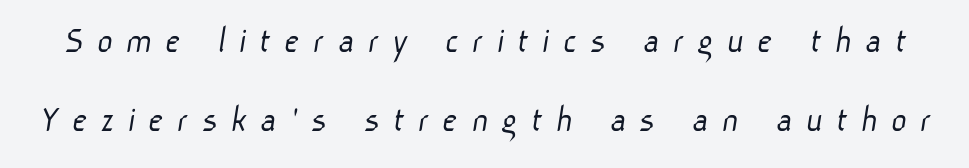
{"serif": "no", "bold": "no", "weight": "light", "width": "normal", "stroke_contrast": "low", "x_height": "medium", "monospaced": "no", "underline": "no", "line_spacing": "loose", "line_spacing_ratio": 2.08, "letter_spacing": "wide", "letter_spacing_em": 0.35, "glyph_px": 38}
